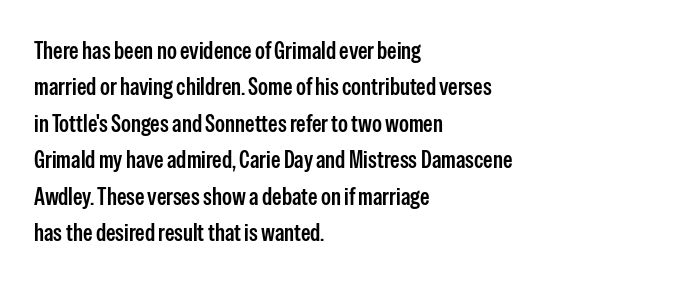
These lines keep a tight, regular rhythm from letter to letter. The foot of each line stays bare and open. The rag falls on the right side of this text block. The designer left line spacing at the default.
